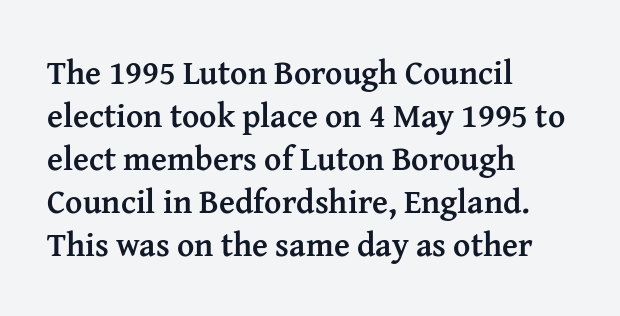
Q: Is the text bold? A: Yes.
Q: Is the text italic (slanted)? A: No, it is upright.
Q: Is the typeface a serif or a sans-serif typeface? A: Serif.
Q: Is the text underlined? A: No.
Q: How is the paragraph aligned? A: Left-aligned.
Q: Is the spacing between letters normal or unusually wide? A: Normal.
Q: Is the spacing between lines tight, normal or loose? A: Normal.
Q: Width (condensed, normal, or wide)? A: Normal.
Q: Stroke contrast? A: Medium.
Q: x-height? A: Medium.
Q: Monospaced? A: No.
